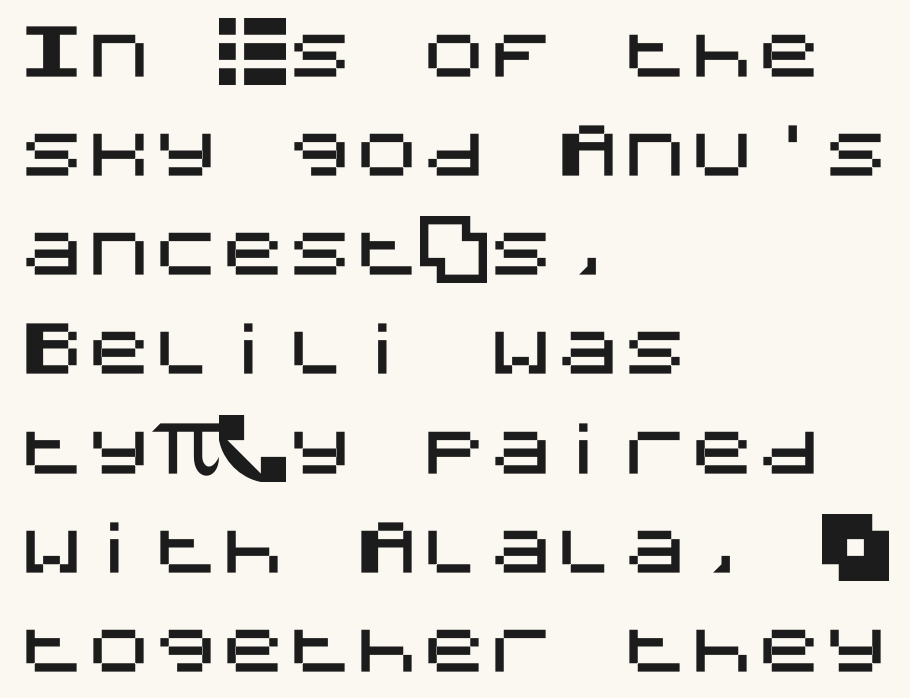
The image shows 67 px sans-serif type, upright; set left-aligned, normal line spacing (1.48x), normal letter spacing, not underlined; medium stroke contrast and a large x-height.
